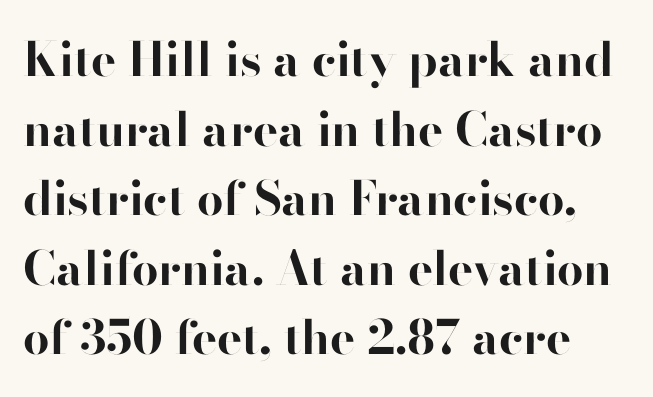
Q: Is the text bold? A: Yes.
Q: Is the text italic (slanted)? A: No, it is upright.
Q: Is the typeface a serif or a sans-serif typeface? A: Sans-serif.
Q: Is the text underlined? A: No.
Q: Is the spacing between letters normal or unusually wide? A: Normal.
Q: Is the spacing between lines tight, normal or loose? A: Normal.
Q: Width (condensed, normal, or wide)? A: Normal.
Q: Stroke contrast? A: High.
Q: x-height? A: Small.
Q: Monospaced? A: No.
